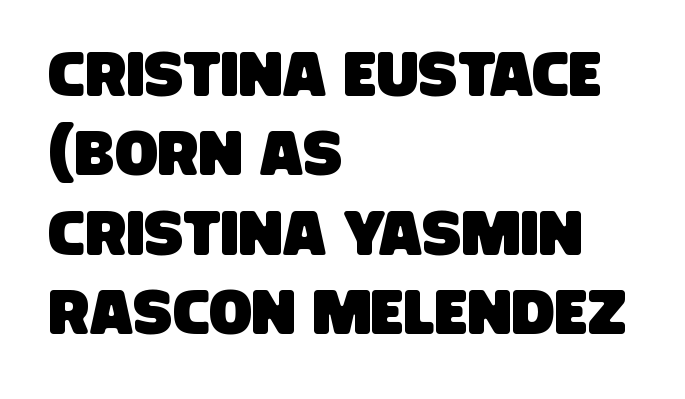
The image shows 63 px condensed sans-serif type; set left-aligned, normal line spacing (1.26x), normal letter spacing, not underlined; low stroke contrast and a large x-height.
